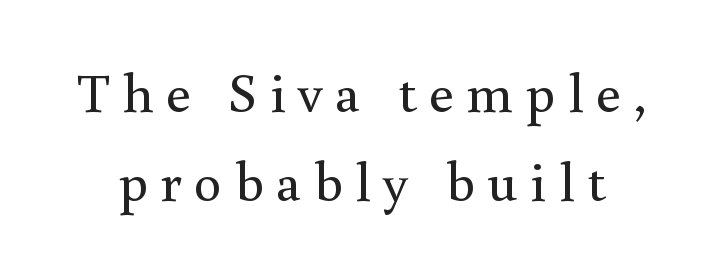
Only glyphs here, with clear space below each row. Here the glyphs are tracked loosely, breaking word shapes into spaced letters. The passage shown is typeset with a serif family. No extra ink here — the face is not bold. Spacing verdict: proportional, widths tailored to each character. These lines sit exactly where default settings would place them.
